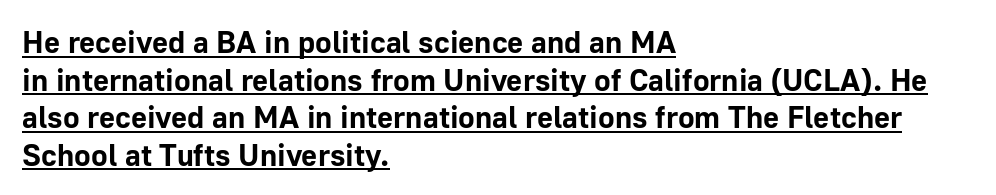
The image shows 31 px bold sans-serif type, upright; set left-aligned, line spacing 1.21x, normal letter spacing, underlined; low stroke contrast and a medium x-height.
